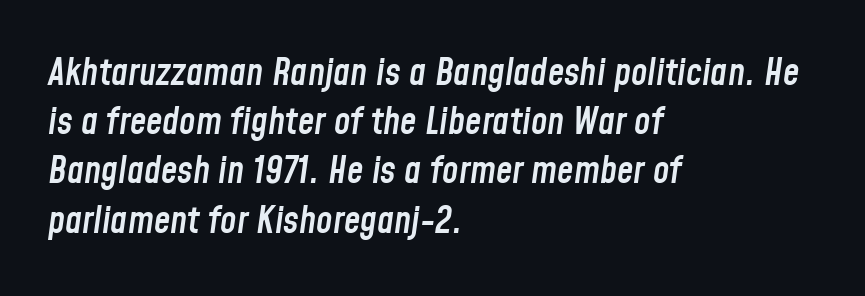
{"italic": "yes", "lean": "right", "slant_degrees": 8, "bold": "semi", "weight": "semibold", "width": "condensed", "stroke_contrast": "low", "x_height": "medium", "monospaced": "no", "underline": "no", "align": "left", "line_spacing": "normal", "line_spacing_ratio": 1.33, "letter_spacing": "normal", "letter_spacing_em": 0.0, "glyph_px": 37}
